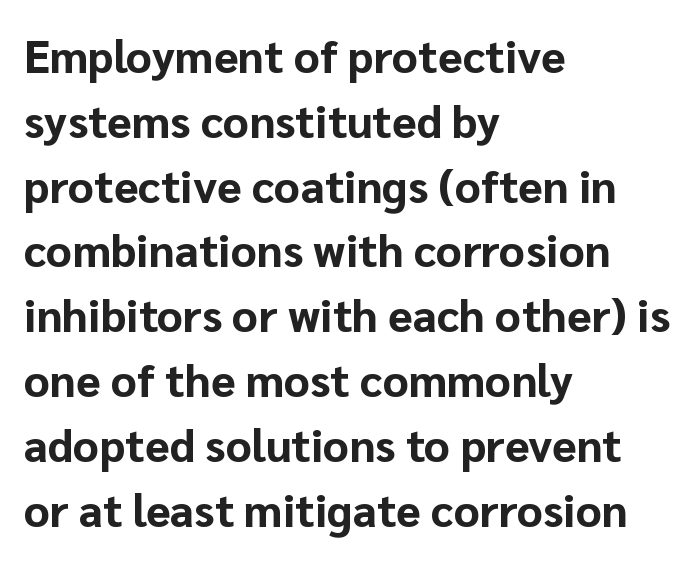
Type style note: lacks serifs. How heavy is the stroke? Heavy — this is a bold. Quick note: interline space is typical. The face used here is proportionally spaced, like ordinary book or web type. The strip under each line holds only bare page.
